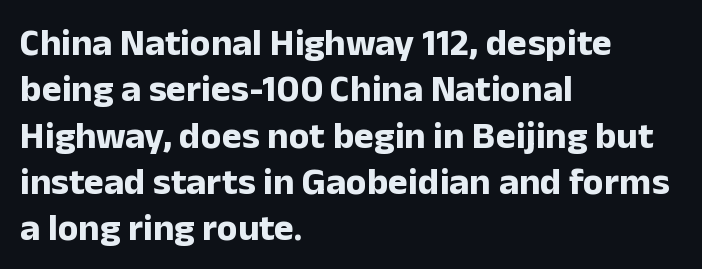
The image shows 38 px bold sans-serif type, upright; set left-aligned, line spacing 1.22x, normal letter spacing, not underlined; low stroke contrast and a medium x-height.
